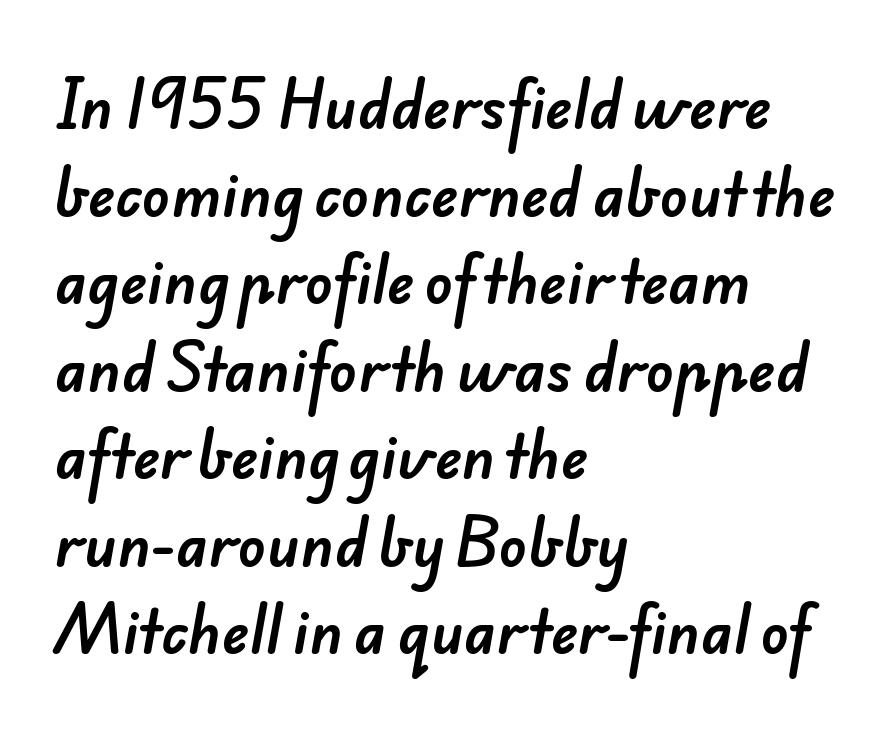
Q: Is the typeface a serif or a sans-serif typeface? A: Sans-serif.
Q: Is the text underlined? A: No.
Q: How is the paragraph aligned? A: Left-aligned.
Q: Is the spacing between letters normal or unusually wide? A: Normal.
Q: Is the spacing between lines tight, normal or loose? A: Normal.
Q: Width (condensed, normal, or wide)? A: Normal.
Q: Stroke contrast? A: Low.
Q: x-height? A: Small.
Q: Monospaced? A: No.
